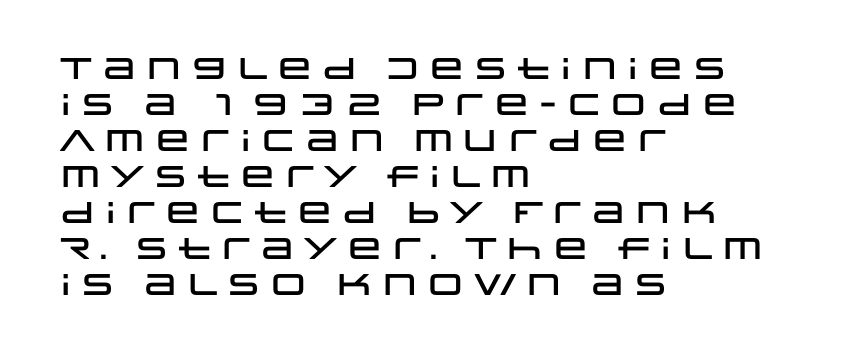
This sample has the flowing, uneven cadence of proportional lettering. Upright lettering throughout. In terms of letterform style, serifs are entirely absent. Decoration check: the copy has no underline.
